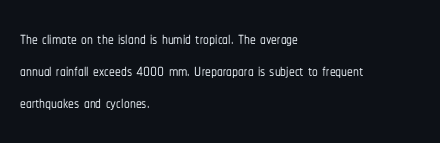
{"italic": "no", "underline": "no", "align": "left", "line_spacing": "normal", "line_spacing_ratio": 1.4, "letter_spacing": "normal", "letter_spacing_em": 0.0, "glyph_px": 23}
